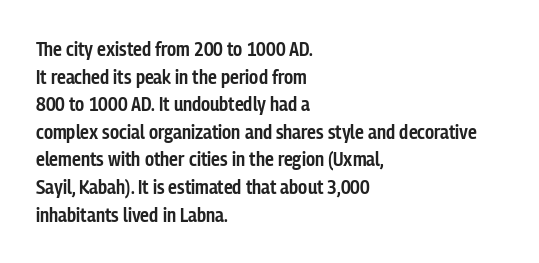
Q: Is the text bold? A: Semi-bold.
Q: Is the text italic (slanted)? A: No, it is upright.
Q: Is the text underlined? A: No.
Q: How is the paragraph aligned? A: Left-aligned.
Q: Is the spacing between letters normal or unusually wide? A: Normal.
Q: Is the spacing between lines tight, normal or loose? A: Normal.
